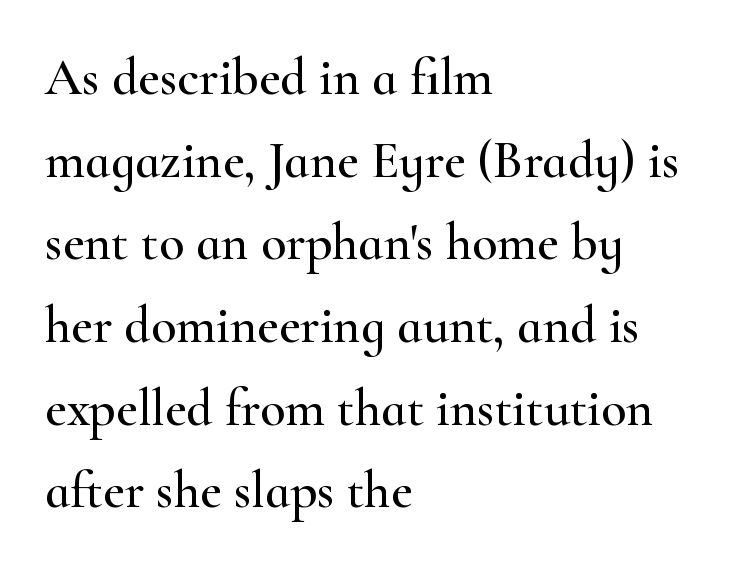
The image shows 52 px wide serif type, upright; set left-aligned, normal line spacing (1.59x), normal letter spacing, not underlined; high stroke contrast and a small x-height.
